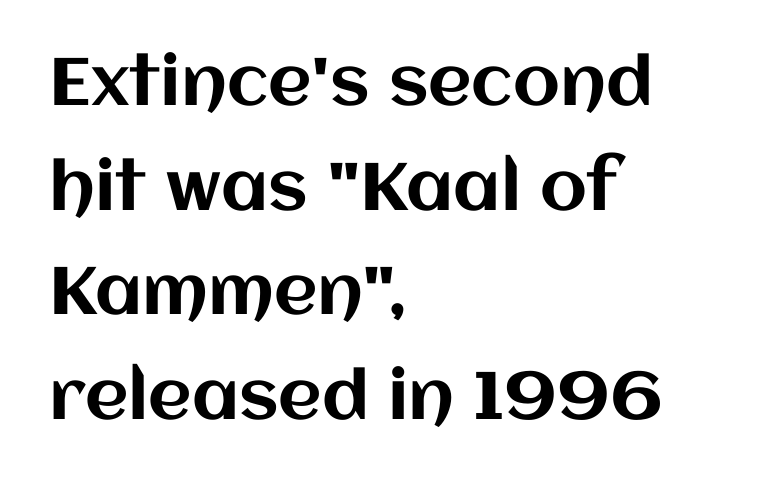
Q: Is the text italic (slanted)? A: No, it is upright.
Q: Is the text underlined? A: No.
Q: How is the paragraph aligned? A: Left-aligned.
Q: Is the spacing between letters normal or unusually wide? A: Normal.
Q: Is the spacing between lines tight, normal or loose? A: Normal.
Q: Width (condensed, normal, or wide)? A: Normal.
Q: Stroke contrast? A: Medium.
Q: x-height? A: Large.
Q: Monospaced? A: No.
